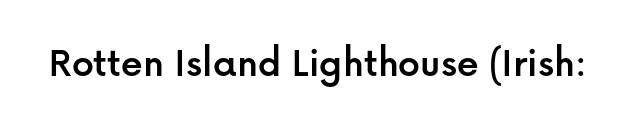
{"serif": "no", "italic": "no", "width": "normal", "stroke_contrast": "low", "x_height": "medium", "monospaced": "no", "underline": "no", "letter_spacing": "normal", "letter_spacing_em": 0.0, "glyph_px": 43}
